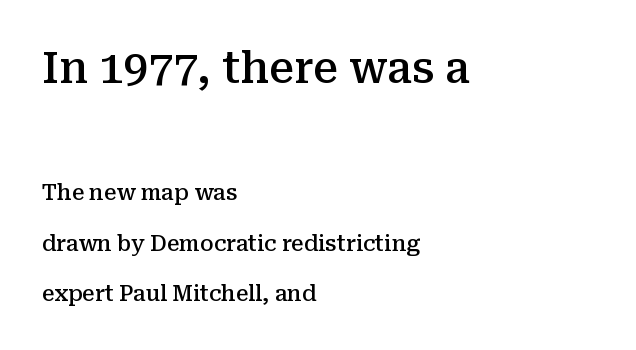
The image shows 44 px semibold serif type, upright; set left-aligned, loose line spacing (2.31x), normal letter spacing, not underlined; the first (top) block is 2.0x larger; medium stroke contrast and a medium x-height.
